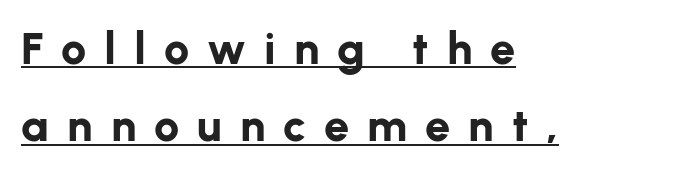
{"serif": "no", "italic": "no", "bold": "yes", "weight": "bold", "width": "normal", "stroke_contrast": "low", "x_height": "medium", "monospaced": "no", "underline": "yes", "align": "left", "line_spacing_ratio": 1.72, "letter_spacing": "wide", "letter_spacing_em": 0.4, "glyph_px": 45}
